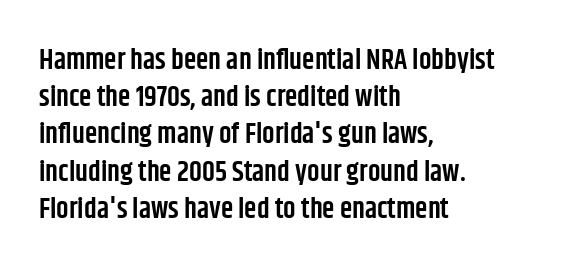
As a designer I'd log this as weight 600, semibold. The foot of each line stays bare and open. A typesetter would mark this as roman, not italic. This sample has the flowing, uneven cadence of proportional lettering. Evenly set lines give the paragraph a standard silhouette.
